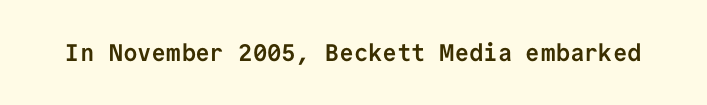
The image shows 24 px bold type, upright; set normal letter spacing, not underlined.
